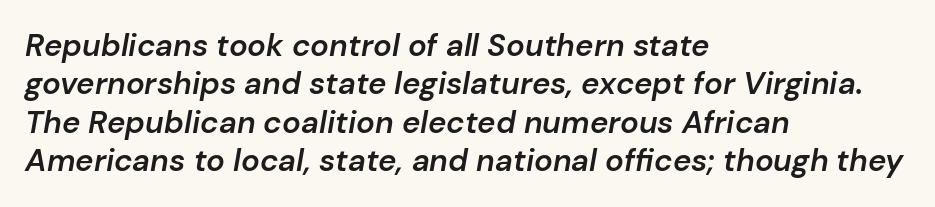
{"italic": "yes", "lean": "right", "slant_degrees": 10, "bold": "semi", "weight": "semibold", "width": "normal", "stroke_contrast": "low", "x_height": "medium", "monospaced": "no", "underline": "no", "align": "left", "line_spacing_ratio": 1.24, "letter_spacing": "normal", "letter_spacing_em": 0.0, "glyph_px": 31}
